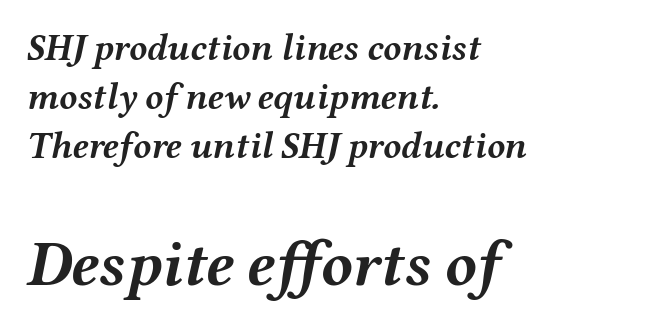
The image shows 65 px semibold, wide type, italic (leaning right); set left-aligned, normal line spacing (1.33x), normal letter spacing, not underlined; the second (bottom) block is 1.76x larger; medium stroke contrast and a medium x-height.
